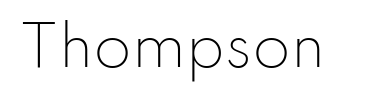
The image shows 55 px light sans-serif type, upright; set normal letter spacing, not underlined; low stroke contrast and a small x-height.
